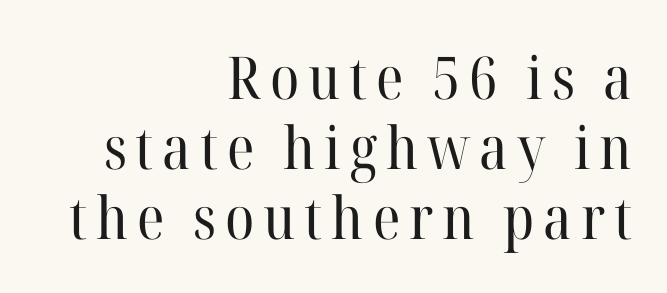
The image shows 59 px regular-weight serif type, upright; set right-aligned, line spacing 1.19x, not underlined; high stroke contrast and a medium x-height.
